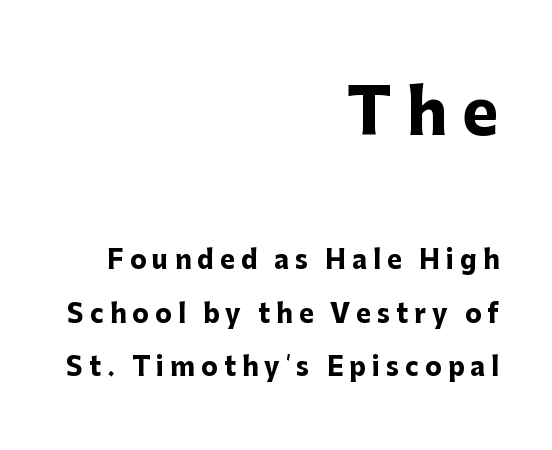
{"serif": "no", "italic": "no", "bold": "yes", "weight": "heavy", "width": "normal", "stroke_contrast": "low", "x_height": "medium", "monospaced": "no", "underline": "no", "align": "right", "line_spacing": "loose", "line_spacing_ratio": 2.15, "letter_spacing": "wide", "letter_spacing_em": 0.24, "larger_block": "first", "size_ratio": 2.48, "glyph_px": 62}
